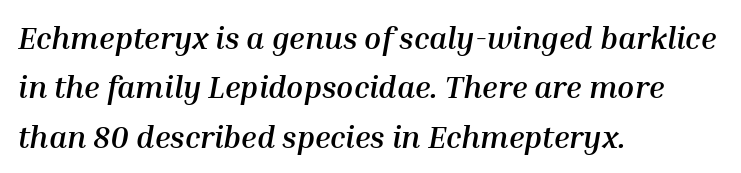
Q: Is the text bold? A: Yes.
Q: Is the text italic (slanted)? A: Yes, it leans right by about 10 degrees.
Q: Is the text underlined? A: No.
Q: How is the paragraph aligned? A: Left-aligned.
Q: Is the spacing between letters normal or unusually wide? A: Normal.
Q: Is the spacing between lines tight, normal or loose? A: Normal.
Q: Width (condensed, normal, or wide)? A: Normal.
Q: Stroke contrast? A: Medium.
Q: x-height? A: Medium.
Q: Monospaced? A: No.
